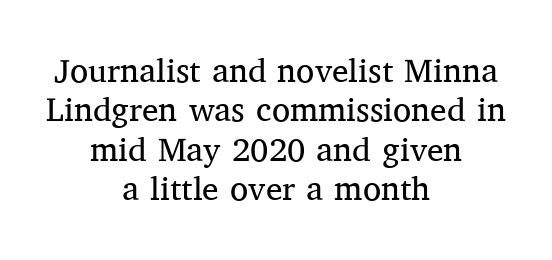
Varying glyph widths throughout — classic text-font behaviour. The space beneath each line is pristine and unruled. Honestly, the letter spacing is just normal — you wouldn't notice it. Caption: face not bold, strokes unweighted. These lines were composed using upright roman letters.
